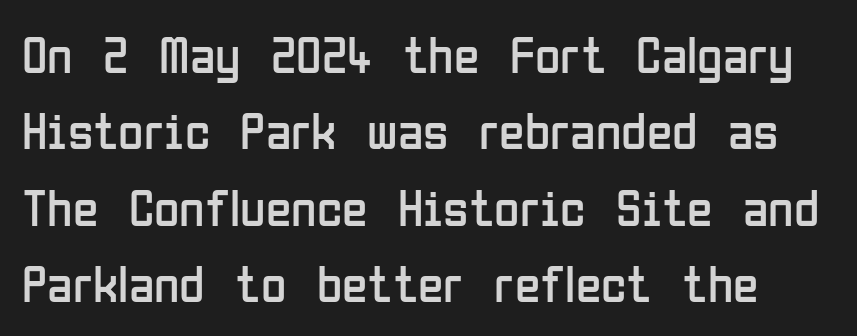
The axis of the letterforms is exactly vertical. This reads as an unemphasized weight, regular at the heaviest. Underline: absent. Looks like regular typesetting: each glyph gets only the width it needs. Is there much room between lines? A standard amount, neither cramped nor airy. Characters follow at the spacing the type designer built in.
